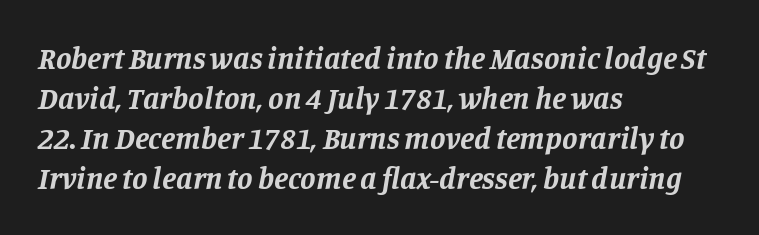
Q: Is the text bold? A: Yes.
Q: Is the text italic (slanted)? A: Yes, it leans right by about 11 degrees.
Q: Is the typeface a serif or a sans-serif typeface? A: Serif.
Q: Is the text underlined? A: No.
Q: How is the paragraph aligned? A: Left-aligned.
Q: Is the spacing between letters normal or unusually wide? A: Normal.
Q: Is the spacing between lines tight, normal or loose? A: Normal.
Q: Width (condensed, normal, or wide)? A: Normal.
Q: Stroke contrast? A: Low.
Q: x-height? A: Large.
Q: Monospaced? A: No.
